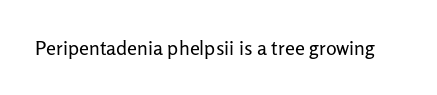
Q: Is the text bold? A: No.
Q: Is the text italic (slanted)? A: No, it is upright.
Q: Is the text underlined? A: No.
Q: Is the spacing between letters normal or unusually wide? A: Normal.
